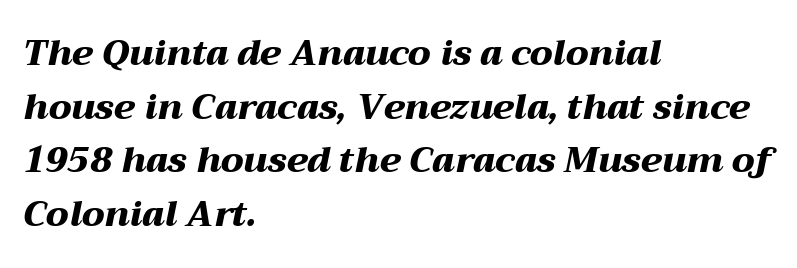
Check under the words: just untouched page. Bold? Absolutely — the strokes are thick and heavy. Each letter keeps its own natural width here, so spacing adapts to shape. The ragged edge is on the right, which tells us the setting is flush left.
